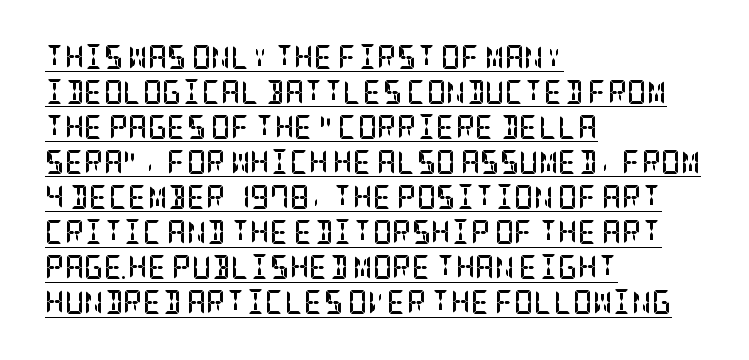
Whoever set this chose a conventional vertical rhythm. Its strokes are broad and dark, the hallmark of bold type. The rendering keeps characters at their native spacing. Underlined type.
